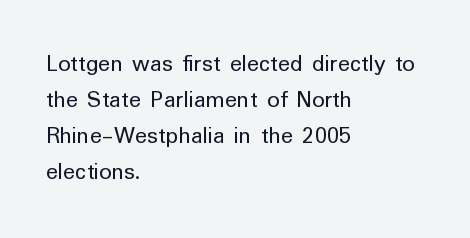
{"italic": "no", "bold": "no", "underline": "no", "align": "left", "line_spacing": "normal", "line_spacing_ratio": 1.44, "letter_spacing": "normal", "letter_spacing_em": 0.0, "glyph_px": 25}
